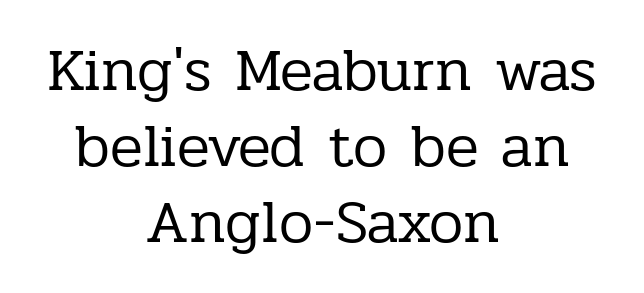
{"serif": "yes", "italic": "no", "bold": "no", "weight": "regular", "width": "normal", "stroke_contrast": "low", "x_height": "medium", "monospaced": "no", "underline": "no", "align": "center", "line_spacing": "normal", "line_spacing_ratio": 1.25, "letter_spacing": "normal", "letter_spacing_em": 0.0, "glyph_px": 61}
